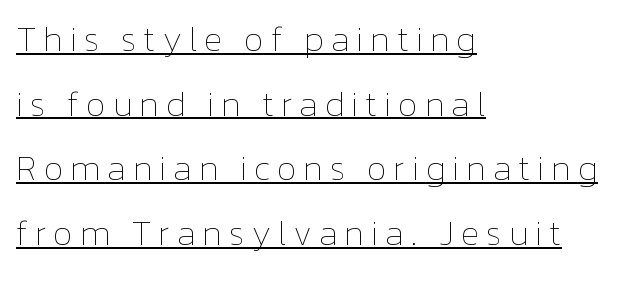
The image shows 35 px thin type, upright; set left-aligned, line spacing 1.85x, underlined; low stroke contrast and a medium x-height.
